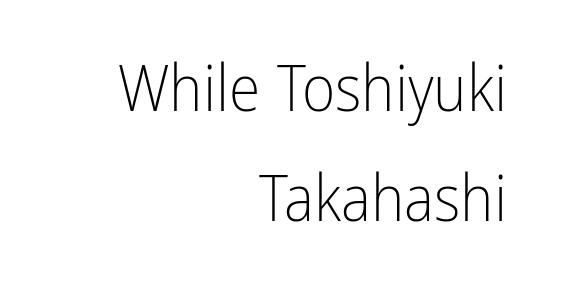
The letters stand straight up with perfectly vertical stems. The letters carry no serifs — their stems end cleanly without finishing strokes. Where is the straight margin? On the right. Counters stay open thanks to moderate or lighter strokes. Nobody drew a line under any word here.
